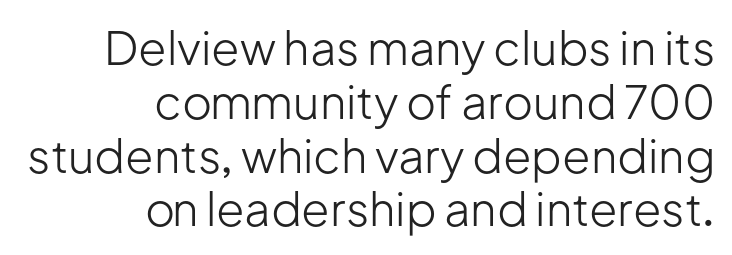
These lines stack with their right ends in a neat column. Nothing sits at the stroke ends, so this counts as sans-serif. Notice how the stems are strictly vertical — no italics here. Stems and bowls with no extra thickness — not bold. You could not count columns in this text — the font is proportionally spaced. The words here are not underlined.
